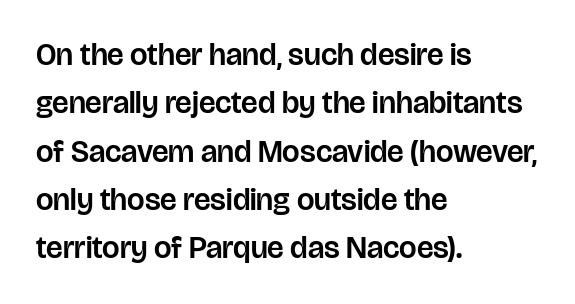
The image shows 31 px sans-serif type, upright; set left-aligned, normal line spacing (1.56x), normal letter spacing, not underlined; low stroke contrast and a large x-height.
